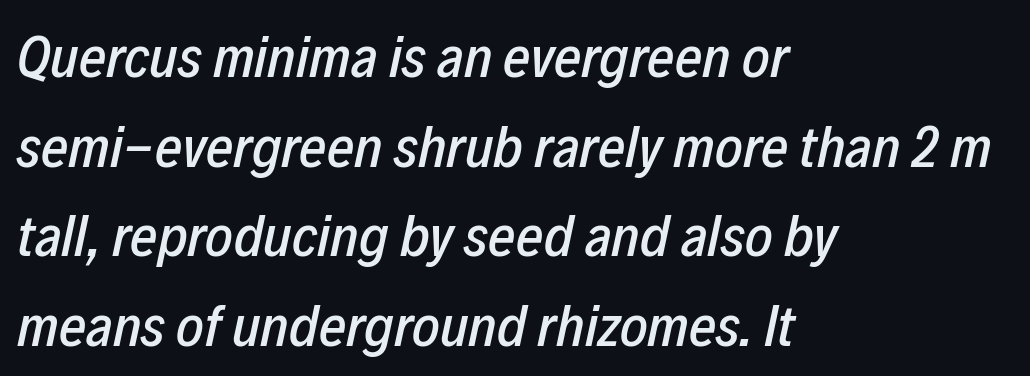
The image shows 59 px condensed type, italic (leaning right); set left-aligned, normal line spacing (1.52x), normal letter spacing, not underlined; low stroke contrast and a medium x-height.
